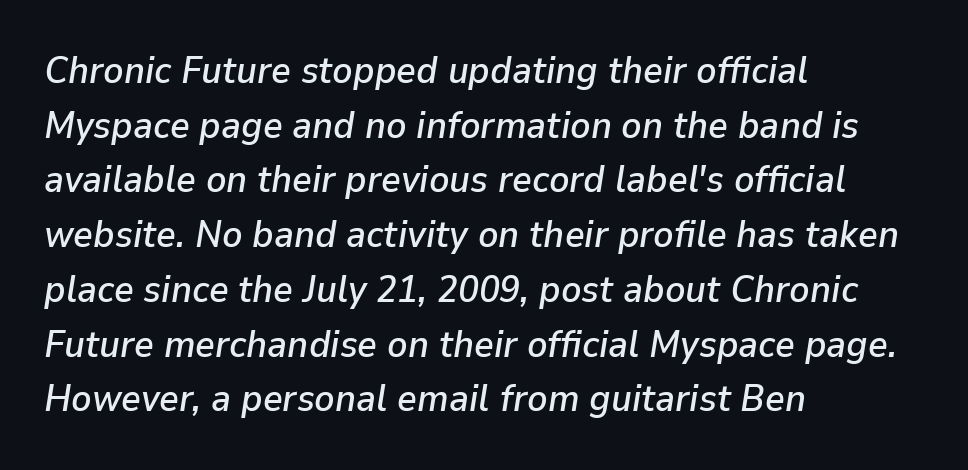
Q: Is the text italic (slanted)? A: Yes, it leans right by about 9 degrees.
Q: Is the text underlined? A: No.
Q: How is the paragraph aligned? A: Left-aligned.
Q: Is the spacing between letters normal or unusually wide? A: Normal.
Q: Is the spacing between lines tight, normal or loose? A: Normal.
Q: Width (condensed, normal, or wide)? A: Normal.
Q: Stroke contrast? A: Low.
Q: x-height? A: Medium.
Q: Monospaced? A: No.
